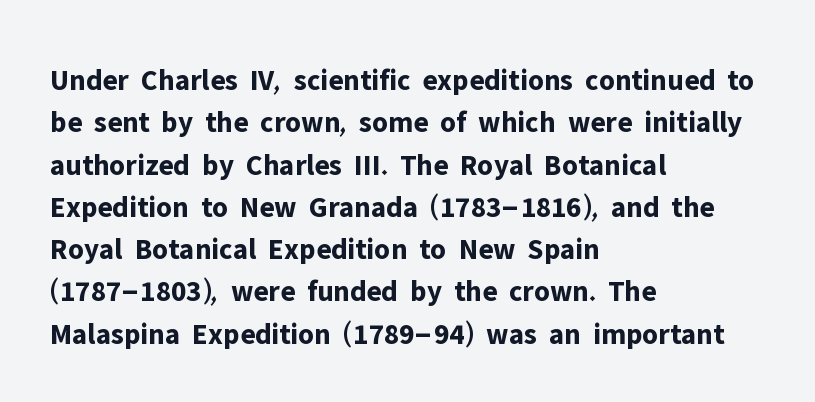
Q: Is the text bold? A: Yes.
Q: Is the text italic (slanted)? A: No, it is upright.
Q: Is the typeface a serif or a sans-serif typeface? A: Sans-serif.
Q: Is the text underlined? A: No.
Q: How is the paragraph aligned? A: Left-aligned.
Q: Is the spacing between letters normal or unusually wide? A: Normal.
Q: Is the spacing between lines tight, normal or loose? A: Normal.
Q: Width (condensed, normal, or wide)? A: Normal.
Q: Stroke contrast? A: Low.
Q: x-height? A: Medium.
Q: Monospaced? A: No.
